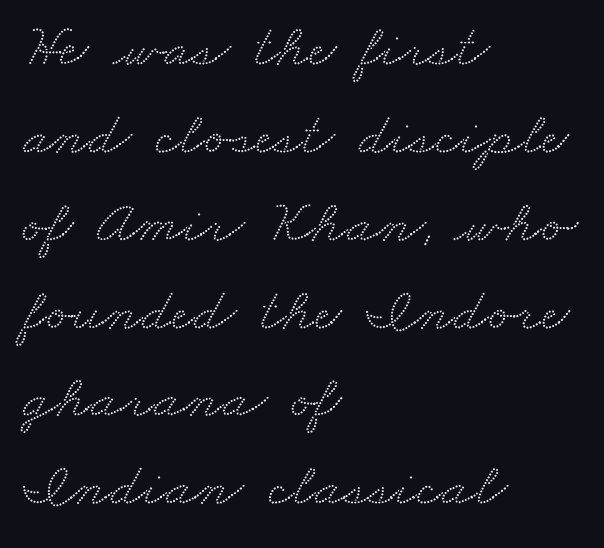
Does the leading feel generous? No, just average. Each line starts at the same left margin while the right side varies. The letterforms sit shoulder to shoulder at normal distance. You can tell from the footed stems that serif type was used. You could not count columns in this text — the font is proportionally spaced.
